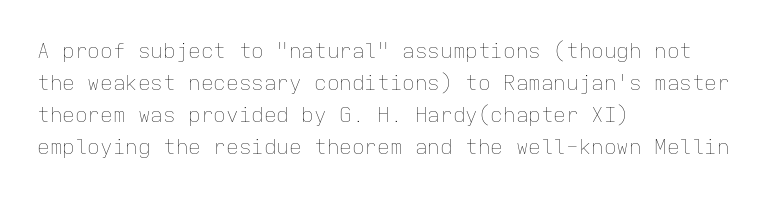
The image shows 21 px text type, upright; set left-aligned, normal line spacing (1.52x), normal letter spacing, not underlined.
